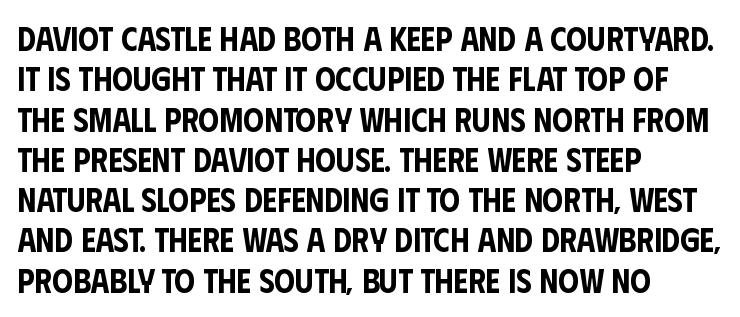
Q: Is the text italic (slanted)? A: No, it is upright.
Q: Is the typeface a serif or a sans-serif typeface? A: Sans-serif.
Q: Is the text underlined? A: No.
Q: How is the paragraph aligned? A: Left-aligned.
Q: Is the spacing between letters normal or unusually wide? A: Normal.
Q: Width (condensed, normal, or wide)? A: Condensed.
Q: Stroke contrast? A: Low.
Q: x-height? A: Large.
Q: Monospaced? A: No.
